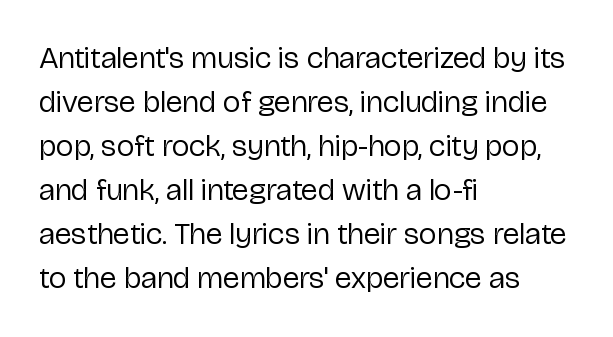
The image shows 31 px regular-weight sans-serif type, upright; set left-aligned, normal line spacing (1.42x), normal letter spacing, not underlined; low stroke contrast and a medium x-height.
